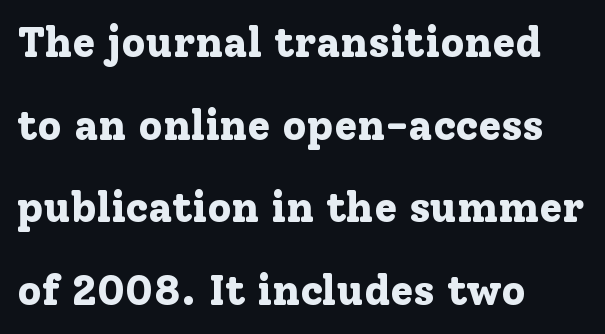
Beneath every word, the page is bare. You'd pick this weight for a headline — it's a proper bold. Unlike italic type, these characters show no tilt at all. Line spacing here is loose. Horizontal alignment here is leftward, the default for most running prose.
